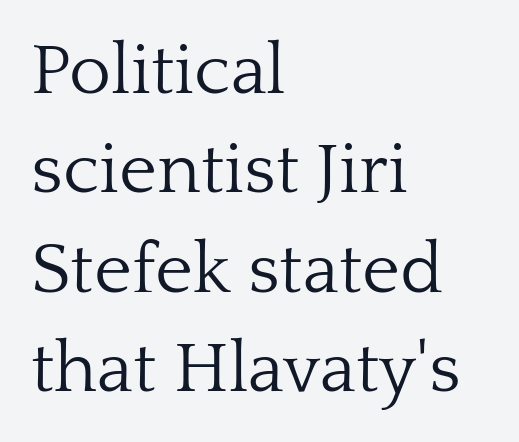
The image shows 72 px light serif type, upright; set left-aligned, normal line spacing (1.38x), normal letter spacing, not underlined; low stroke contrast and a medium x-height.
